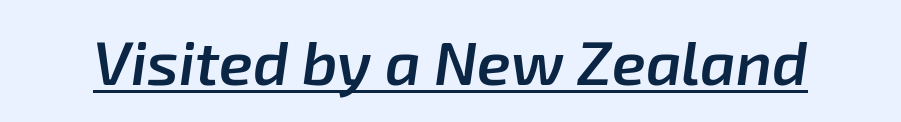
{"italic": "yes", "lean": "right", "slant_degrees": 8, "bold": "semi", "weight": "semibold", "width": "normal", "stroke_contrast": "low", "x_height": "medium", "monospaced": "no", "underline": "yes", "letter_spacing": "normal", "letter_spacing_em": 0.0, "glyph_px": 61}
